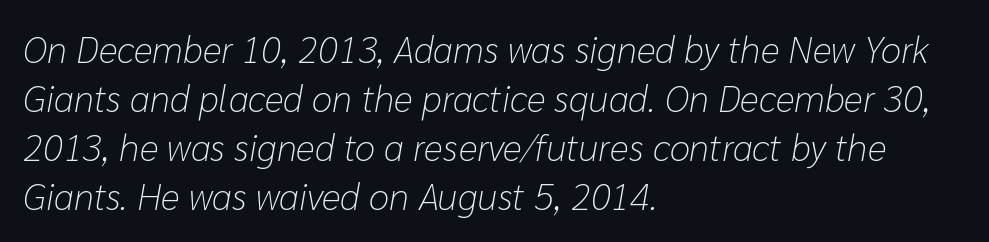
The letters look calm and open, with moderate or lighter stems. Any mark beneath the type? The region is blank. What stands out about the letter spacing? Nothing — it is the standard amount. Rendered with sloped, italic letterforms. You could not count columns in this text — the font is proportionally spaced.
